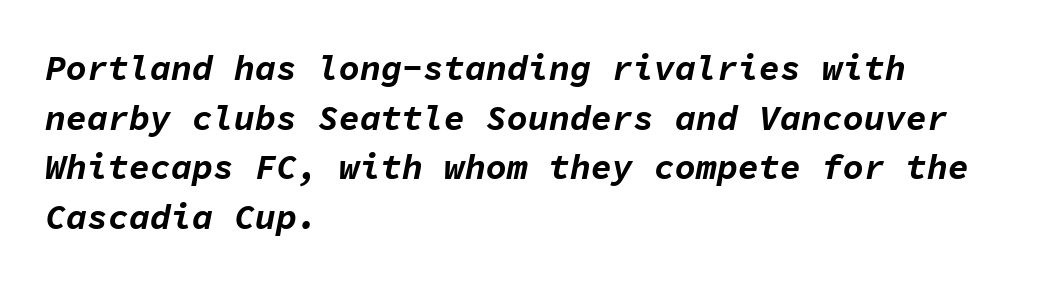
The image shows 35 px bold type, italic (leaning right), monospaced; set left-aligned, normal line spacing (1.42x), normal letter spacing, not underlined; low stroke contrast and a medium x-height.
